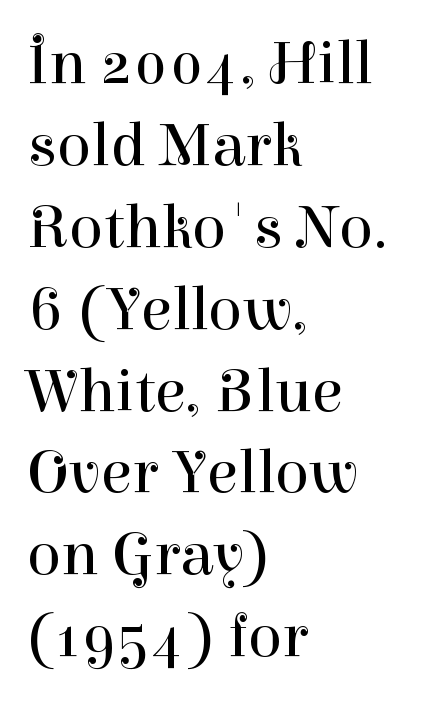
The image shows 63 px regular-weight serif type, upright; set left-aligned, normal line spacing (1.3x), normal letter spacing, not underlined; high stroke contrast and a medium x-height.
